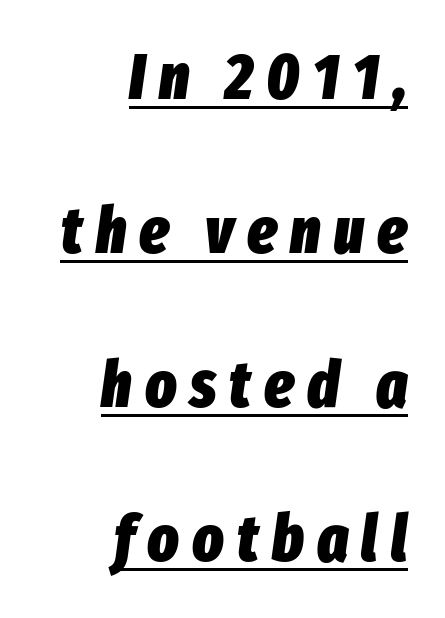
The image shows 65 px heavy, condensed type, italic (leaning right); set right-aligned, loose line spacing (2.37x), unusually wide letter spacing (+0.2 em), underlined; low stroke contrast and a medium x-height.
